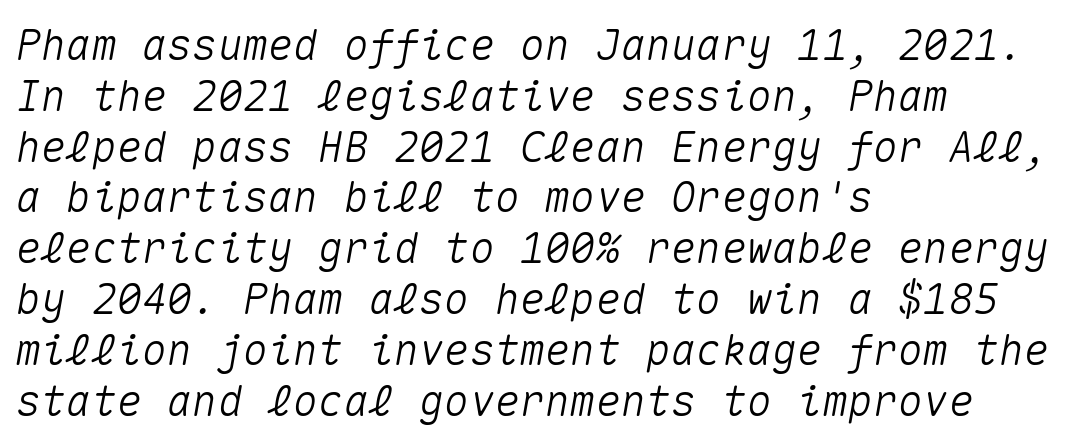
{"italic": "yes", "lean": "right", "slant_degrees": 10, "width": "normal", "stroke_contrast": "medium", "x_height": "medium", "monospaced": "yes", "underline": "no", "align": "left", "line_spacing_ratio": 1.21, "letter_spacing": "normal", "letter_spacing_em": 0.0, "glyph_px": 42}
